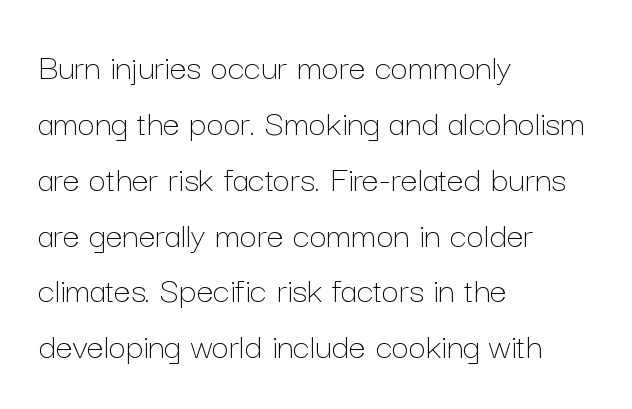
Underline: absent. Stroke thickness stays within the range of a standard reading face or lighter. One glance says typical: line gaps are just what's usual. Alignment: flush left. It's the straight-up-and-down kind of type.
